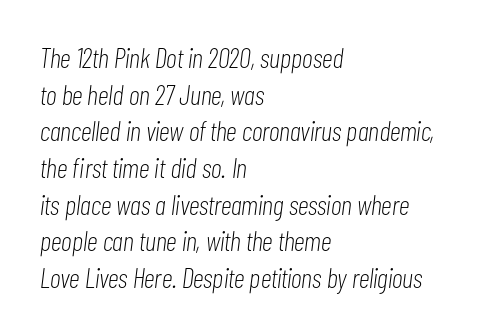
A typesetter would call this leading conventional body-copy spacing. Observe the lean: these are italic letterforms. The tracking reads as untouched default to a designer's eye. Casual observation: everything's shoved over to the left.
